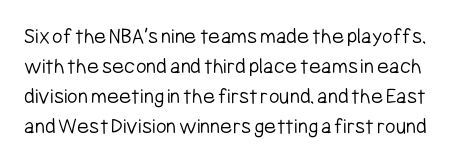
Q: Is the text bold? A: No.
Q: Is the text italic (slanted)? A: No, it is upright.
Q: Is the text underlined? A: No.
Q: Is the spacing between letters normal or unusually wide? A: Normal.
Q: Is the spacing between lines tight, normal or loose? A: Normal.
